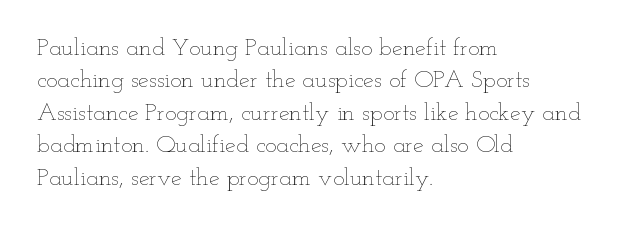
The typesetter chose a ragged-right arrangement here. In terms of letterspacing, this is plain default setting. Descenders hang freely into open space. A typesetter would call this leading conventional body-copy spacing. Stems and bowls with no extra thickness — not bold.
